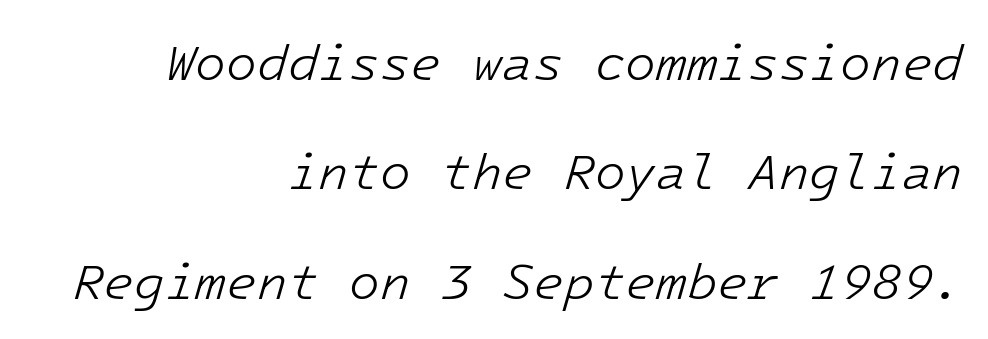
Slant detected: the letters are inclined. Between one letter and the next there's only the usual sliver of space. Summary of weight: not heavy and not bold. This block would shrink considerably if given ordinary leading; it's expanded now. Monospaced: the letters line up in strict vertical columns. The rendering anchors every line to the right-hand side.
